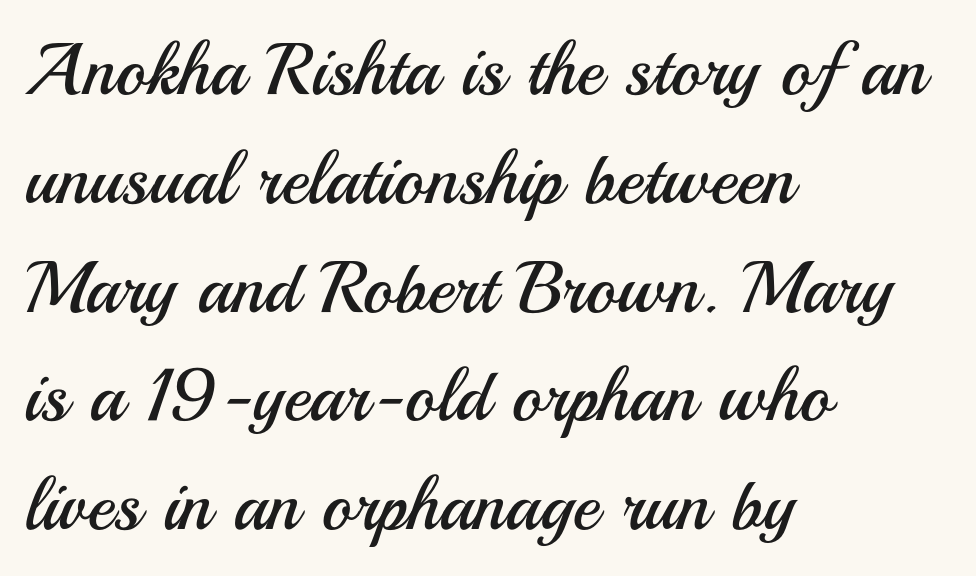
The line texture is even and compact thanks to regular tracking. Plain, unruled lines of type. The font family rendered here belongs to the sans-serif group.
